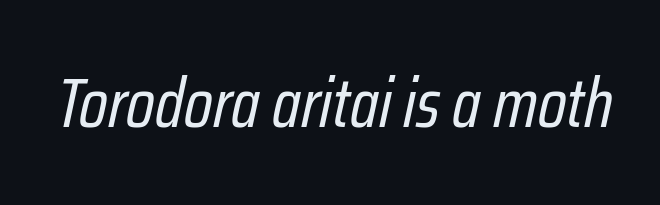
{"italic": "yes", "lean": "right", "slant_degrees": 12, "bold": "no", "weight": "regular", "width": "condensed", "stroke_contrast": "low", "x_height": "medium", "monospaced": "no", "underline": "no", "letter_spacing": "normal", "letter_spacing_em": 0.0, "glyph_px": 70}
